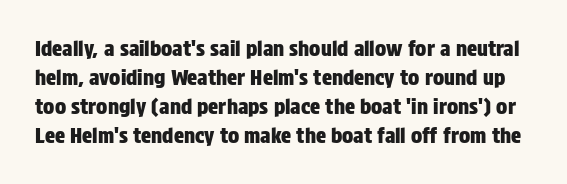
Q: Is the text italic (slanted)? A: No, it is upright.
Q: Is the text underlined? A: No.
Q: Is the spacing between letters normal or unusually wide? A: Normal.
Q: Is the spacing between lines tight, normal or loose? A: Normal.
